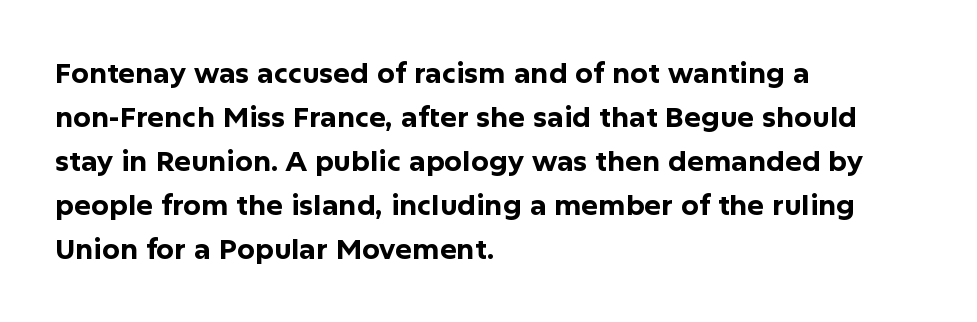
{"serif": "no", "italic": "no", "bold": "yes", "weight": "bold", "width": "normal", "stroke_contrast": "low", "x_height": "medium", "monospaced": "no", "underline": "no", "align": "left", "line_spacing": "normal", "line_spacing_ratio": 1.57, "letter_spacing": "normal", "letter_spacing_em": 0.0, "glyph_px": 28}
